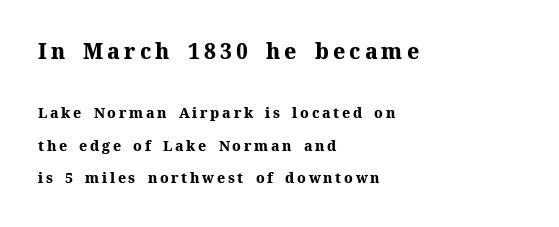
The image shows 21 px bold type, upright; set left-aligned, loose line spacing (2.34x), not underlined; the first (top) block is 1.5x larger.
